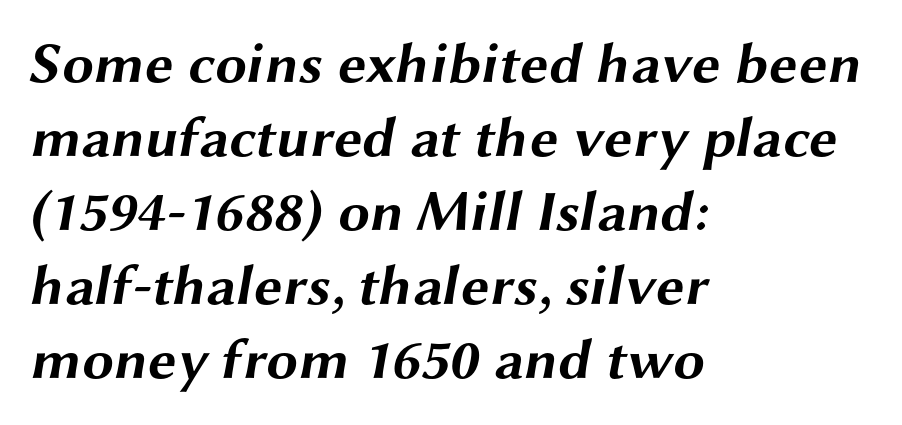
{"serif": "no", "bold": "yes", "weight": "bold", "width": "wide", "stroke_contrast": "medium", "x_height": "medium", "monospaced": "no", "underline": "no", "align": "left", "line_spacing": "normal", "line_spacing_ratio": 1.3, "letter_spacing": "normal", "letter_spacing_em": 0.0, "glyph_px": 57}
